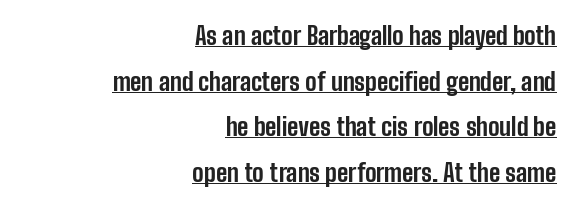
{"italic": "no", "bold": "yes", "underline": "yes", "align": "right", "line_spacing": "loose", "line_spacing_ratio": 1.9, "letter_spacing": "normal", "letter_spacing_em": 0.0, "glyph_px": 24}
